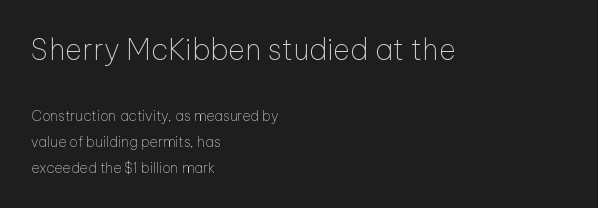
Q: Is the text bold? A: No.
Q: Is the text italic (slanted)? A: No, it is upright.
Q: Is the typeface a serif or a sans-serif typeface? A: Sans-serif.
Q: Is the text underlined? A: No.
Q: How is the paragraph aligned? A: Left-aligned.
Q: Is the spacing between letters normal or unusually wide? A: Normal.
Q: Which block of text is set in a larger size, the first (top) or the second (bottom)? A: The first (top) one.
Q: Width (condensed, normal, or wide)? A: Normal.
Q: Stroke contrast? A: Low.
Q: x-height? A: Medium.
Q: Monospaced? A: No.
